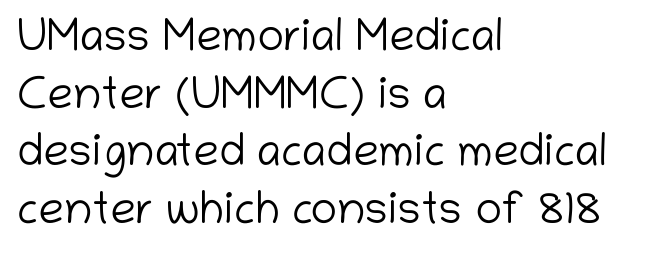
{"serif": "no", "italic": "no", "bold": "no", "weight": "light", "width": "normal", "stroke_contrast": "low", "x_height": "medium", "monospaced": "no", "underline": "no", "align": "left", "line_spacing": "normal", "line_spacing_ratio": 1.28, "letter_spacing": "normal", "letter_spacing_em": 0.0, "glyph_px": 45}
